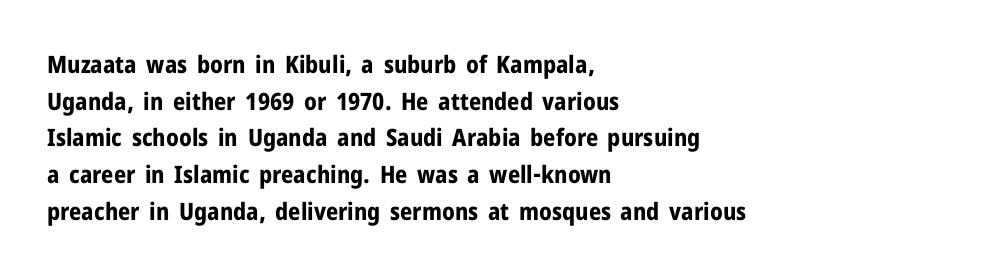
The image shows 24 px bold type, upright; set left-aligned, normal line spacing (1.53x), normal letter spacing, not underlined.
